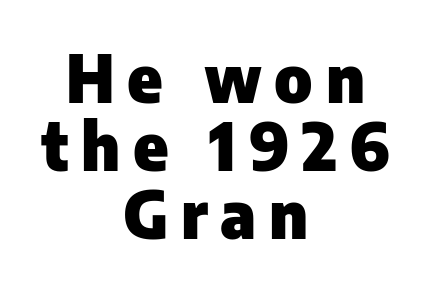
Q: Is the text bold? A: Yes.
Q: Is the text italic (slanted)? A: No, it is upright.
Q: Is the typeface a serif or a sans-serif typeface? A: Sans-serif.
Q: Is the text underlined? A: No.
Q: How is the paragraph aligned? A: Centered.
Q: Is the spacing between lines tight, normal or loose? A: Tight.
Q: Width (condensed, normal, or wide)? A: Normal.
Q: Stroke contrast? A: Low.
Q: x-height? A: Medium.
Q: Monospaced? A: No.
